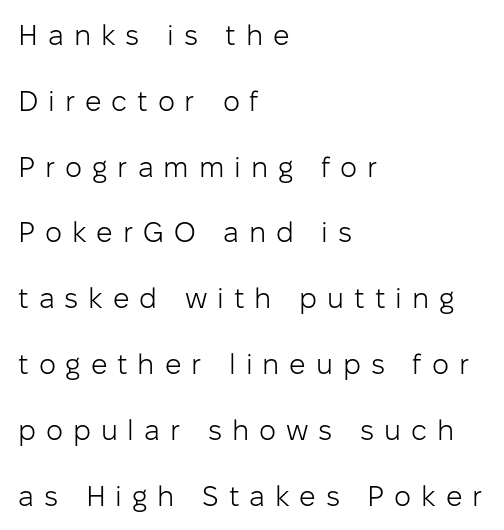
Clear beneath every line of the passage. The lettering stays uniformly vertical, giving the passage a roman look. Compared with a centered layout, this one pins lines to the left instead. Regarding leading, the lines here are spaced well apart.
